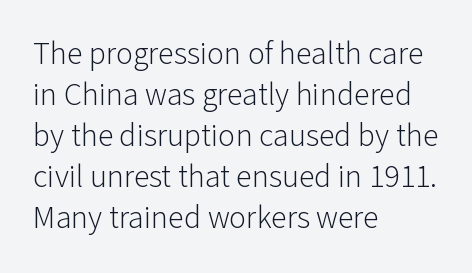
The cut favours lightness, reaching ordinary text weight at its darkest. How would I describe the line gaps? Plain and ordinary. Layout note: lines flush left. Unlike italic type, these characters show no tilt at all. The rendering uses natural spacing where letterforms have individual widths.
